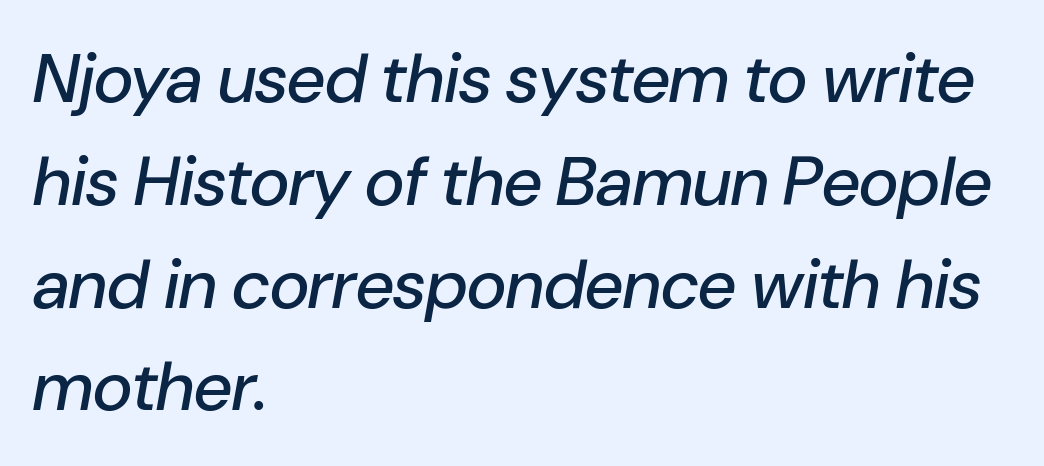
The image shows 69 px text type, italic (leaning right); set left-aligned, normal line spacing (1.49x), normal letter spacing, not underlined; low stroke contrast and a medium x-height.
